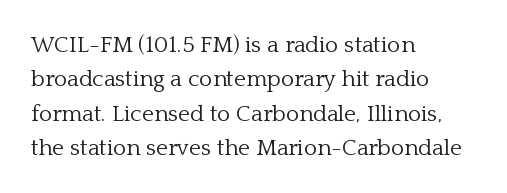
{"italic": "no", "bold": "no", "underline": "no", "align": "left", "line_spacing": "normal", "line_spacing_ratio": 1.5, "letter_spacing": "normal", "letter_spacing_em": 0.0, "glyph_px": 23}
